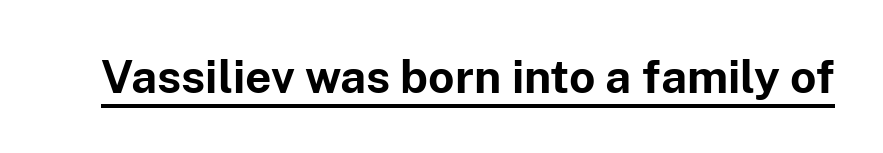
Q: Is the text bold? A: Yes.
Q: Is the text italic (slanted)? A: No, it is upright.
Q: Is the typeface a serif or a sans-serif typeface? A: Sans-serif.
Q: Is the text underlined? A: Yes.
Q: Is the spacing between letters normal or unusually wide? A: Normal.
Q: Width (condensed, normal, or wide)? A: Normal.
Q: Stroke contrast? A: Low.
Q: x-height? A: Medium.
Q: Monospaced? A: No.
